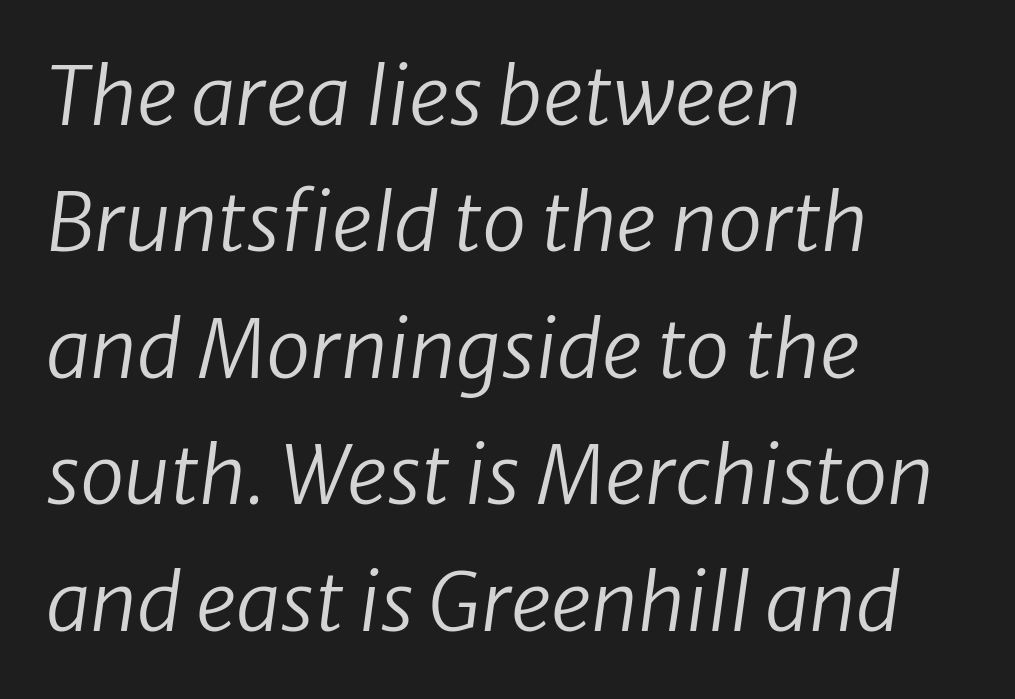
{"italic": "yes", "lean": "right", "slant_degrees": 8, "bold": "no", "weight": "regular", "width": "normal", "stroke_contrast": "low", "x_height": "medium", "monospaced": "no", "underline": "no", "align": "left", "line_spacing": "normal", "line_spacing_ratio": 1.58, "letter_spacing": "normal", "letter_spacing_em": 0.0, "glyph_px": 80}
